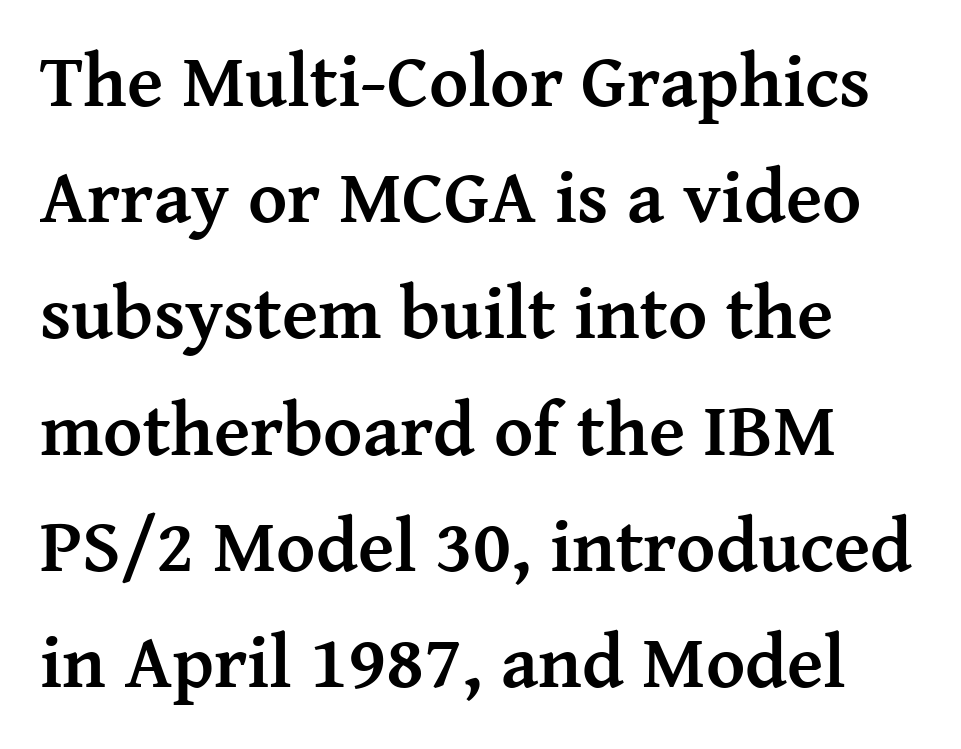
The image shows 75 px semibold serif type, upright; set normal line spacing (1.55x), normal letter spacing, not underlined; medium stroke contrast and a medium x-height.
